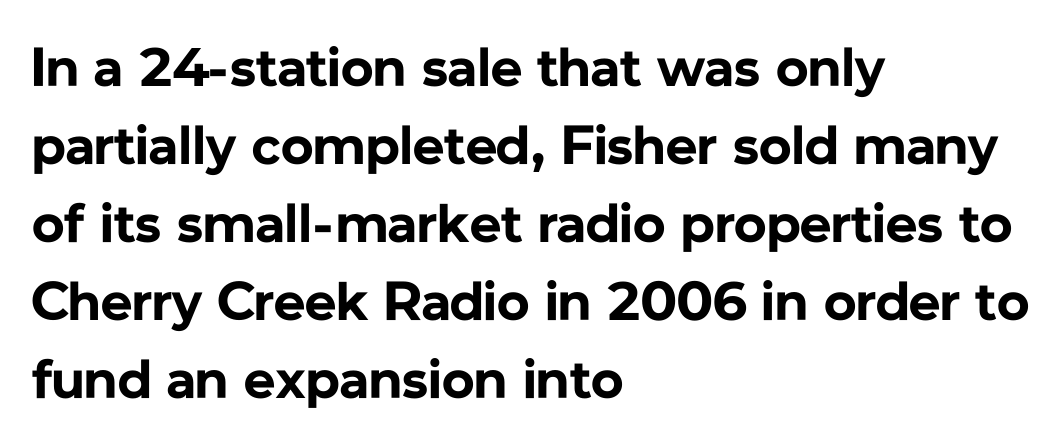
Each letter's strokes conclude bluntly, with no projecting serifs. Unmarked baselines from the first word to the last. Vertically, the passage feels balanced, rows spaced as you'd expect. In terms of letterspacing, this is plain default setting. Compared with a centered layout, this one pins lines to the left instead. The passage shown is typed in a proportional face where columns would drift.
